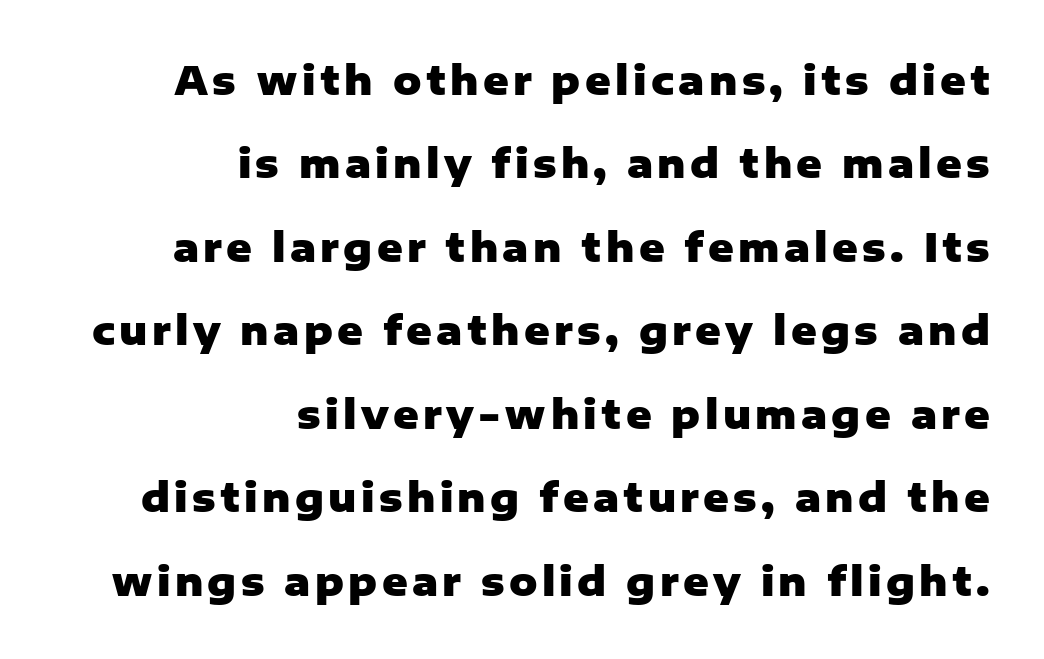
What kind of face is this? One without serifs — a sans. One glance says open: line gaps are wider than usual. The specimen reads as upright at a glance. Each glyph is drawn with heavy, bold strokes.
